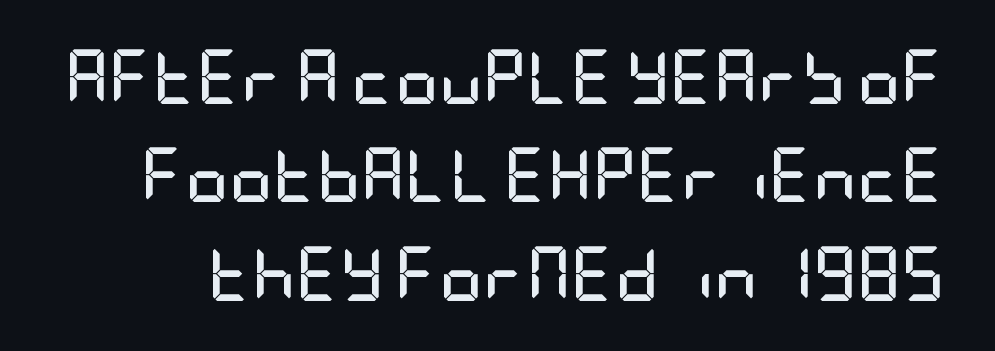
The image shows 54 px semibold, condensed sans-serif type, upright; set line spacing 1.82x, normal letter spacing, not underlined; low stroke contrast and a large x-height.
